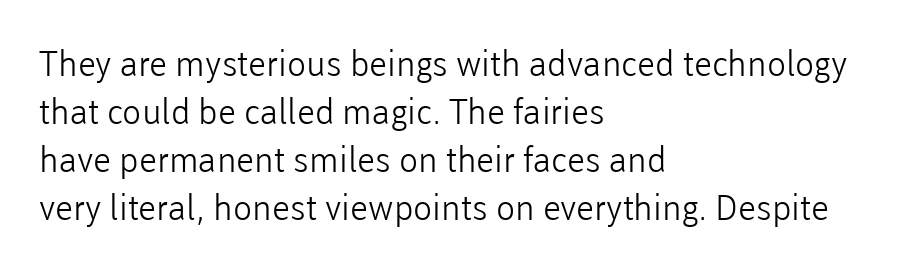
Q: Is the text bold? A: No.
Q: Is the text italic (slanted)? A: No, it is upright.
Q: Is the typeface a serif or a sans-serif typeface? A: Sans-serif.
Q: Is the text underlined? A: No.
Q: How is the paragraph aligned? A: Left-aligned.
Q: Is the spacing between letters normal or unusually wide? A: Normal.
Q: Is the spacing between lines tight, normal or loose? A: Normal.
Q: Width (condensed, normal, or wide)? A: Normal.
Q: Stroke contrast? A: Low.
Q: x-height? A: Medium.
Q: Monospaced? A: No.
